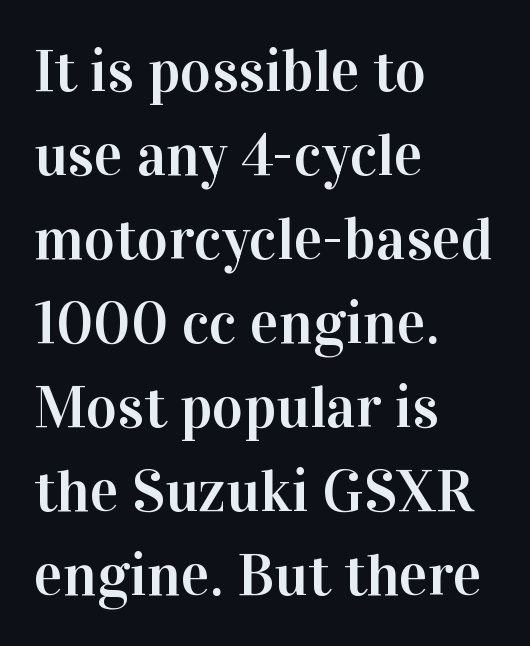
{"serif": "yes", "italic": "no", "width": "normal", "stroke_contrast": "high", "x_height": "medium", "monospaced": "no", "underline": "no", "align": "left", "line_spacing": "normal", "line_spacing_ratio": 1.4, "letter_spacing": "normal", "letter_spacing_em": 0.0, "glyph_px": 60}
